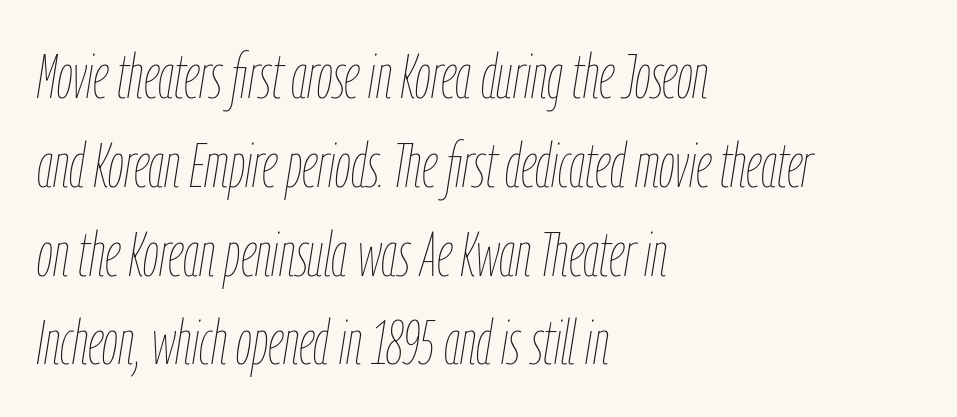
The image shows 63 px thin, condensed type, italic (leaning right); set left-aligned, normal line spacing (1.41x), normal letter spacing, not underlined; low stroke contrast and a medium x-height.
